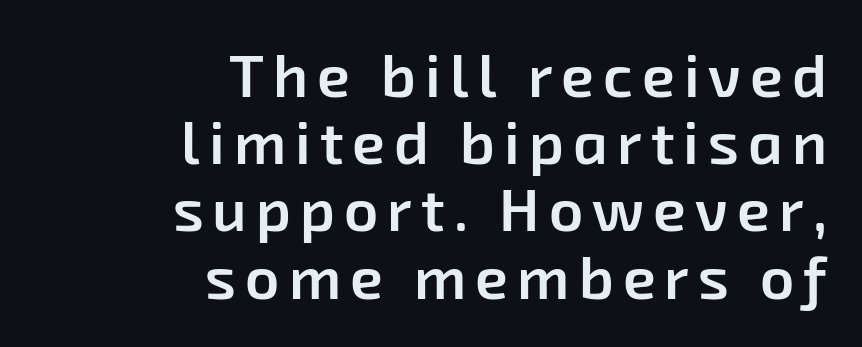
The image shows 60 px semibold sans-serif type; set right-aligned, tight line spacing (1.12x), not underlined; low stroke contrast and a medium x-height.
